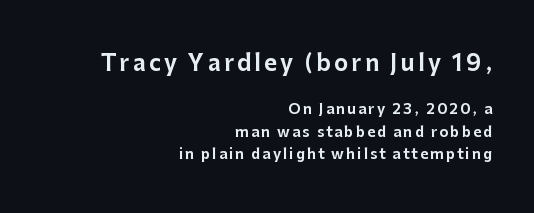
Has an underline been added? It has not. The typesetter chose a ragged-left arrangement here. Every character sits straight up, as roman type does. The more generous point size was reserved for the upper chunk. In terms of leading, this rendering sits right in the middle.
